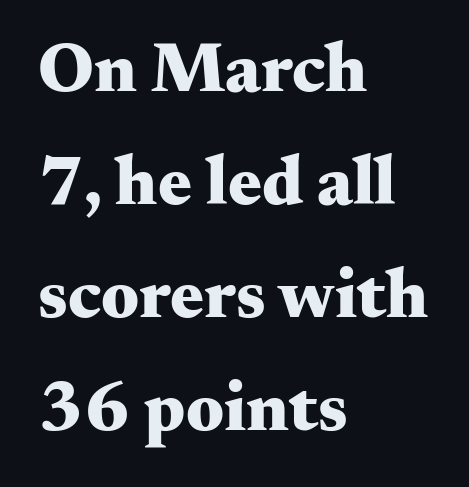
The passage shown is not underscored anywhere. Summary of weight: heavy, a full bold. Every character sits straight up, as roman type does. Proportional: the letters do not fall into vertical columns.
